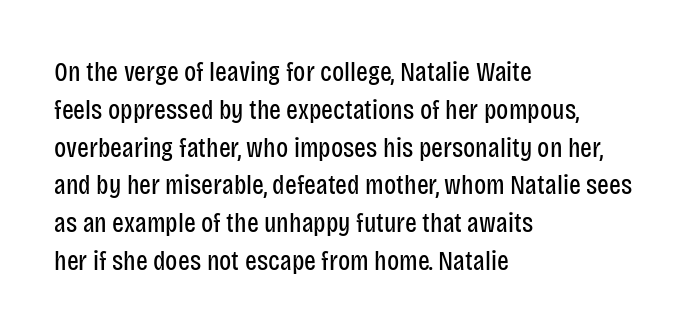
Ordinary non-slanted type is in use. Line spacing here is normal. No letter is thick-stroked: the sample isn't bold. The face used here is proportionally spaced, like ordinary book or web type. This sample is left-justified, so line endings fall wherever the words run out.
